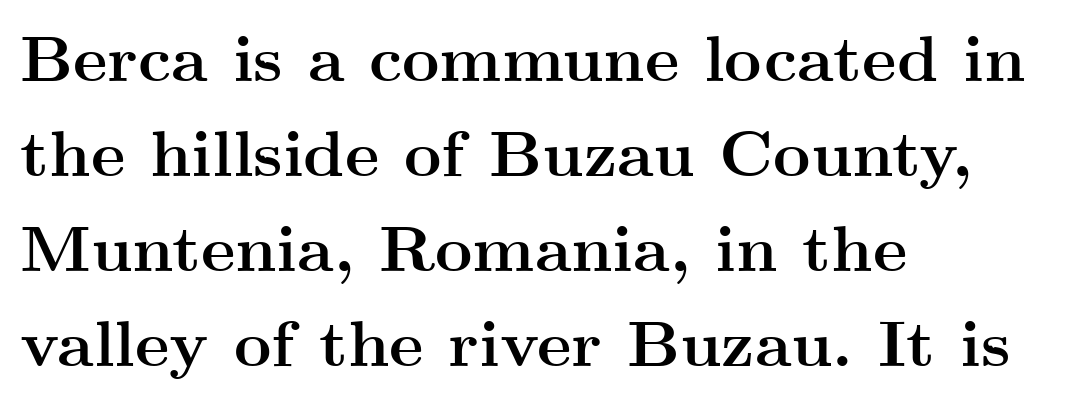
{"serif": "yes", "italic": "no", "bold": "yes", "weight": "semibold", "width": "wide", "stroke_contrast": "medium", "x_height": "small", "monospaced": "no", "underline": "no", "align": "left", "line_spacing": "normal", "line_spacing_ratio": 1.46, "letter_spacing": "normal", "letter_spacing_em": 0.0, "glyph_px": 65}
